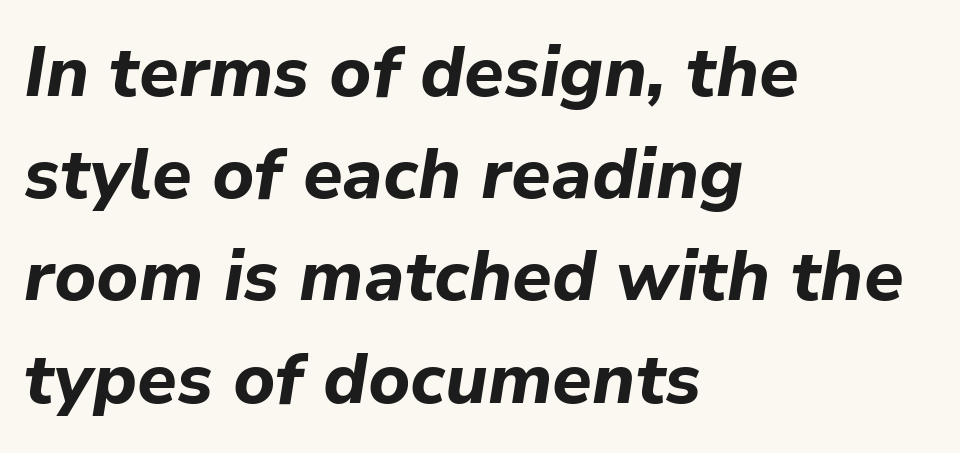
Baseline-to-baseline distance is the conventional proportion of letter height. The letters are bold, with thick, heavy strokes. Tall strokes in this sample are angled rather than plumb. The horizontal fit of the characters is conventional and even. You could not count columns in this text — the font is proportionally spaced.
